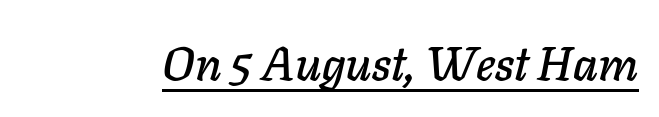
The image shows 47 px text type, italic (leaning right); set normal letter spacing, underlined; low stroke contrast and a medium x-height.
